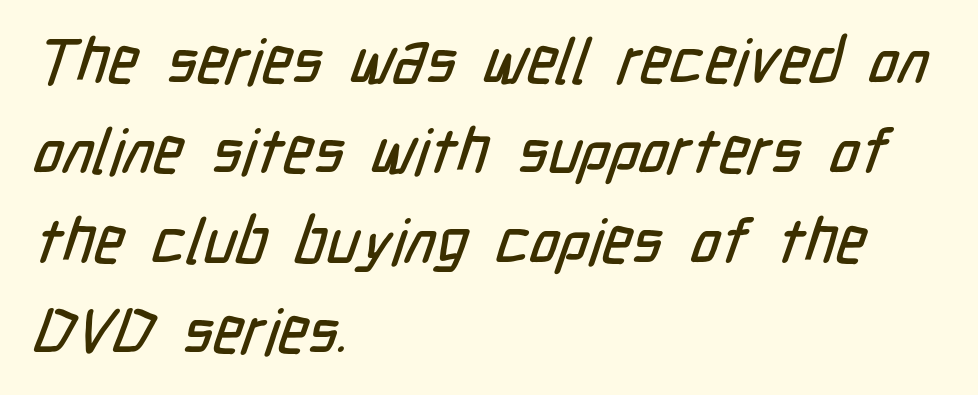
Q: Is the typeface a serif or a sans-serif typeface? A: Sans-serif.
Q: Is the text underlined? A: No.
Q: How is the paragraph aligned? A: Left-aligned.
Q: Is the spacing between letters normal or unusually wide? A: Normal.
Q: Is the spacing between lines tight, normal or loose? A: Normal.
Q: Width (condensed, normal, or wide)? A: Condensed.
Q: Stroke contrast? A: Low.
Q: x-height? A: Medium.
Q: Monospaced? A: No.
